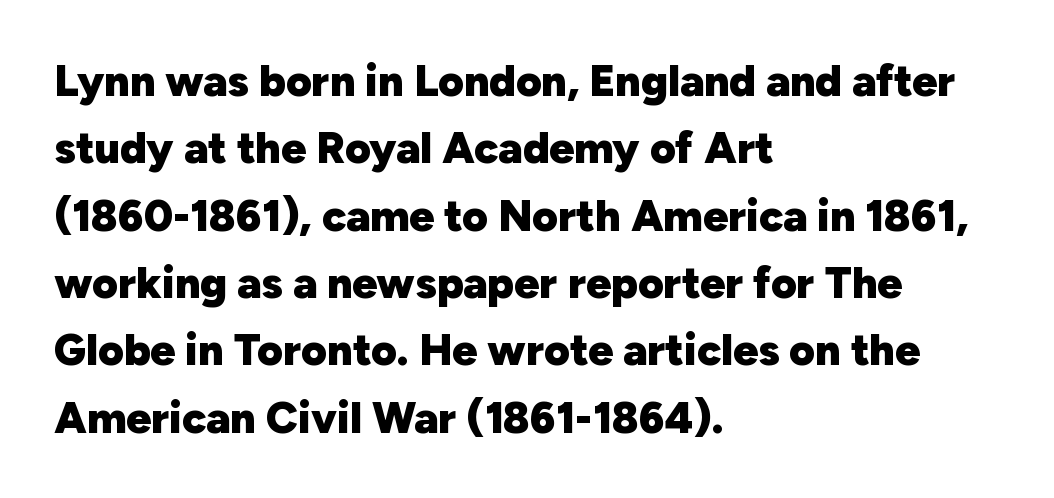
The image shows 44 px heavy sans-serif type, upright; set left-aligned, normal line spacing (1.53x), normal letter spacing, not underlined; low stroke contrast and a medium x-height.
